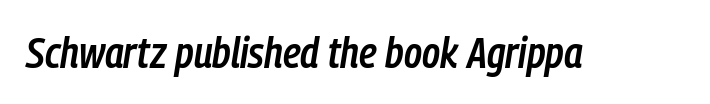
The image shows 43 px semibold, condensed type, italic (leaning right); set normal letter spacing, not underlined; low stroke contrast and a medium x-height.
